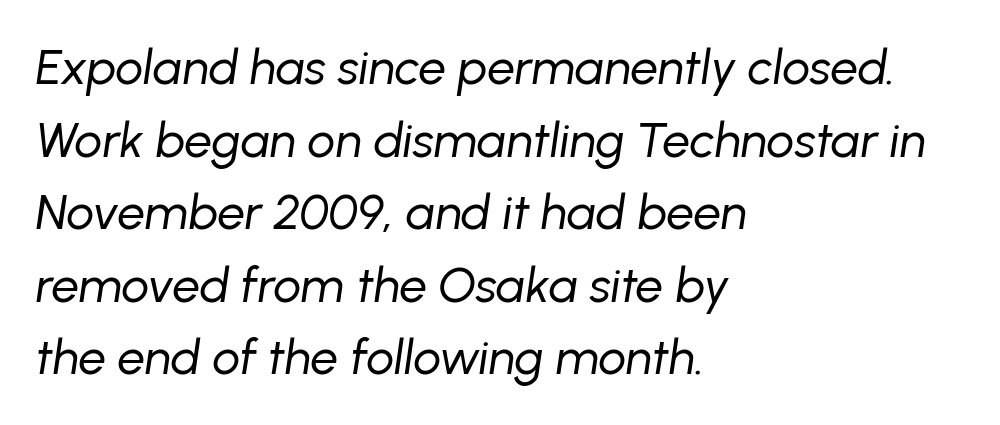
Q: Is the text bold? A: No.
Q: Is the text italic (slanted)? A: Yes, it leans right by about 8 degrees.
Q: Is the text underlined? A: No.
Q: How is the paragraph aligned? A: Left-aligned.
Q: Is the spacing between letters normal or unusually wide? A: Normal.
Q: Is the spacing between lines tight, normal or loose? A: Normal.
Q: Width (condensed, normal, or wide)? A: Normal.
Q: Stroke contrast? A: Low.
Q: x-height? A: Medium.
Q: Monospaced? A: No.
